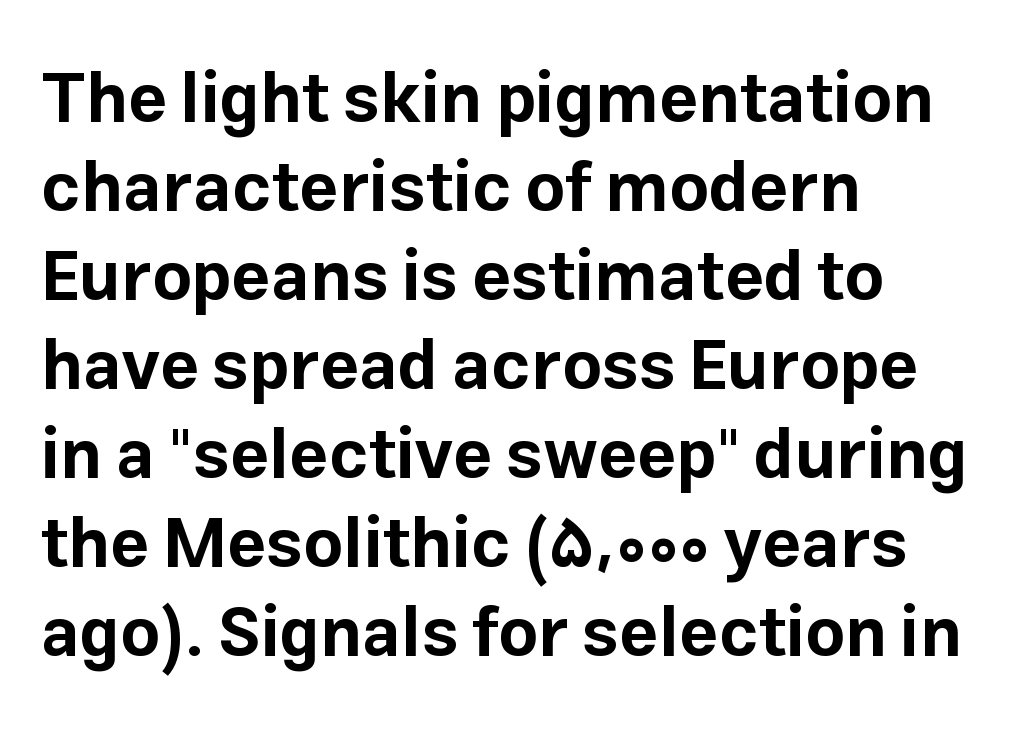
{"serif": "no", "italic": "no", "bold": "yes", "weight": "bold", "width": "normal", "stroke_contrast": "low", "x_height": "medium", "monospaced": "no", "underline": "no", "align": "left", "line_spacing": "normal", "line_spacing_ratio": 1.29, "letter_spacing": "normal", "letter_spacing_em": 0.0, "glyph_px": 69}
